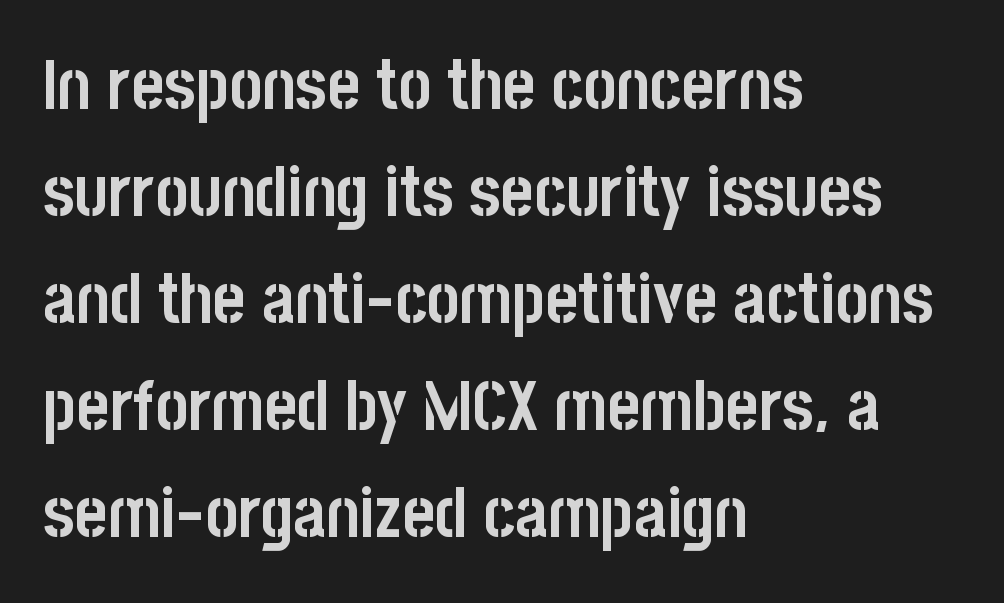
The image shows 70 px semibold, condensed sans-serif type, upright; set left-aligned, normal line spacing (1.53x), normal letter spacing, not underlined; low stroke contrast and a large x-height.
